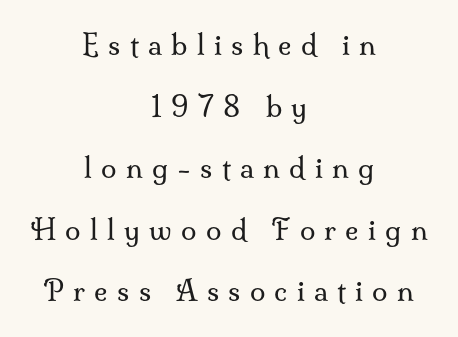
{"serif": "yes", "italic": "no", "bold": "no", "weight": "regular", "width": "normal", "stroke_contrast": "medium", "x_height": "small", "monospaced": "no", "underline": "no", "align": "center", "line_spacing": "loose", "line_spacing_ratio": 2.2, "letter_spacing": "wide", "letter_spacing_em": 0.33, "glyph_px": 28}
